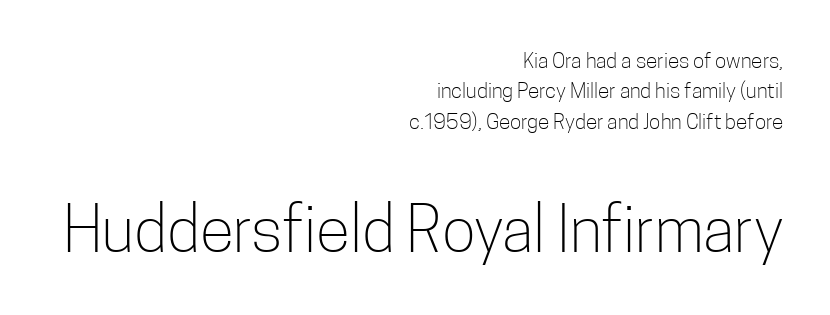
Letters rest on an invisible, unmarked baseline. Note the varied advance widths — an 'i' is clearly narrower than an 'm'. Is there much room between lines? A standard amount, neither cramped nor airy. The text was rendered using a sans face with plain stroke endings. The ragged edge is on the left, which tells us the setting is flush right. Unbolded letterforms with no extra heft.
